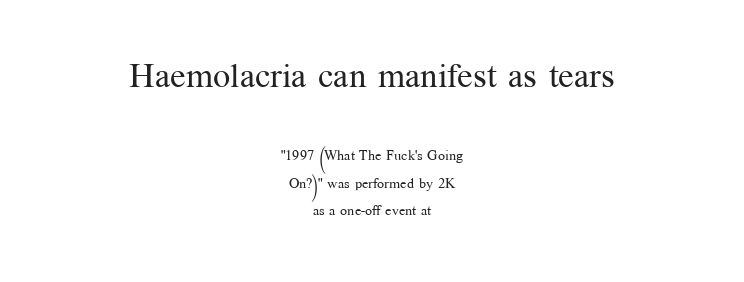
The image shows 34 px regular-weight serif type, upright; set centered, loose line spacing (1.97x), normal letter spacing, not underlined; the first (top) block is 2.43x larger; medium stroke contrast and a medium x-height.
